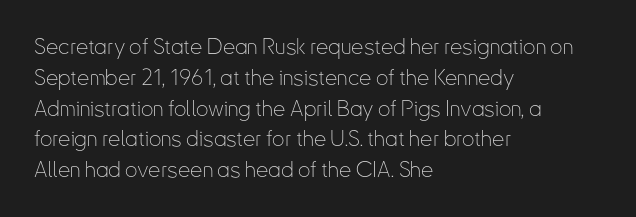
The image shows 22 px text type, upright; set left-aligned, normal line spacing (1.4x), normal letter spacing, not underlined.
